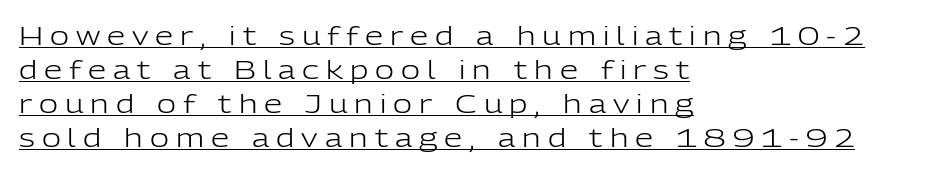
The image shows 26 px text type, upright; set left-aligned, normal line spacing (1.31x), unusually wide letter spacing (+0.27 em), underlined.
